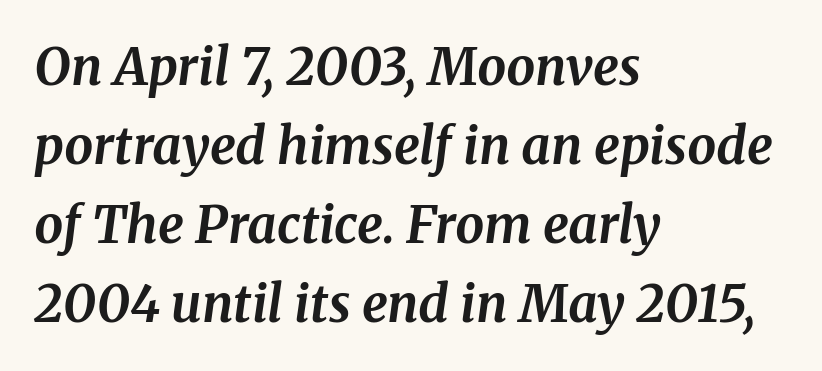
Q: Is the text bold? A: Yes.
Q: Is the text italic (slanted)? A: Yes, it leans right by about 8 degrees.
Q: Is the typeface a serif or a sans-serif typeface? A: Serif.
Q: Is the text underlined? A: No.
Q: How is the paragraph aligned? A: Left-aligned.
Q: Is the spacing between letters normal or unusually wide? A: Normal.
Q: Is the spacing between lines tight, normal or loose? A: Normal.
Q: Width (condensed, normal, or wide)? A: Normal.
Q: Stroke contrast? A: Medium.
Q: x-height? A: Medium.
Q: Monospaced? A: No.
